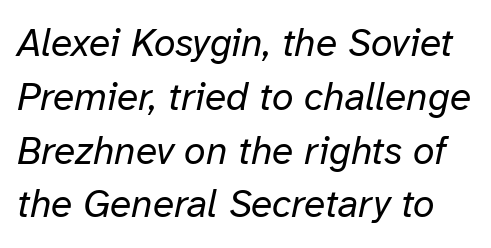
The face used here is rendered with its standard letterfit. The line-height multiplier appears to be the usual default. Characters are canted at an angle relative to the baseline's perpendicular. A typesetter would call this proportional, since set widths differ per character. Stroke thickness stays within the range of a standard reading face or lighter. The space beneath each line is pristine and unruled.
